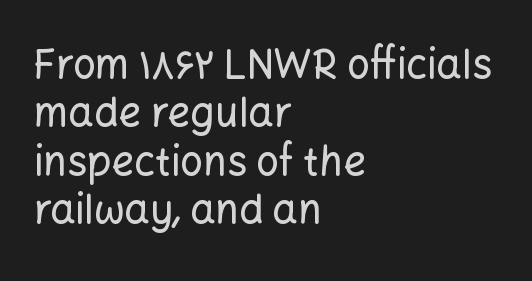
{"serif": "no", "italic": "no", "width": "normal", "stroke_contrast": "low", "x_height": "medium", "monospaced": "no", "underline": "no", "align": "left", "line_spacing_ratio": 1.21, "letter_spacing": "normal", "letter_spacing_em": 0.0, "glyph_px": 40}
